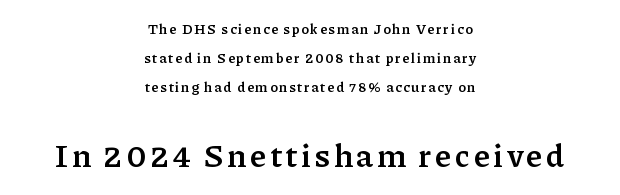
{"serif": "yes", "italic": "no", "bold": "yes", "weight": "semibold", "width": "normal", "stroke_contrast": "low", "x_height": "medium", "monospaced": "no", "underline": "no", "align": "center", "line_spacing": "loose", "line_spacing_ratio": 2.08, "larger_block": "second", "size_ratio": 2.29, "glyph_px": 32}
